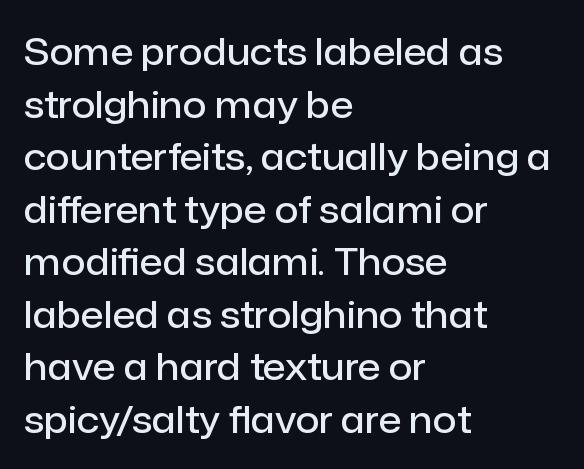
{"serif": "no", "italic": "no", "bold": "semi", "weight": "semibold", "width": "normal", "stroke_contrast": "low", "x_height": "medium", "monospaced": "no", "underline": "no", "align": "left", "line_spacing": "normal", "line_spacing_ratio": 1.42, "letter_spacing": "normal", "letter_spacing_em": 0.0, "glyph_px": 37}
